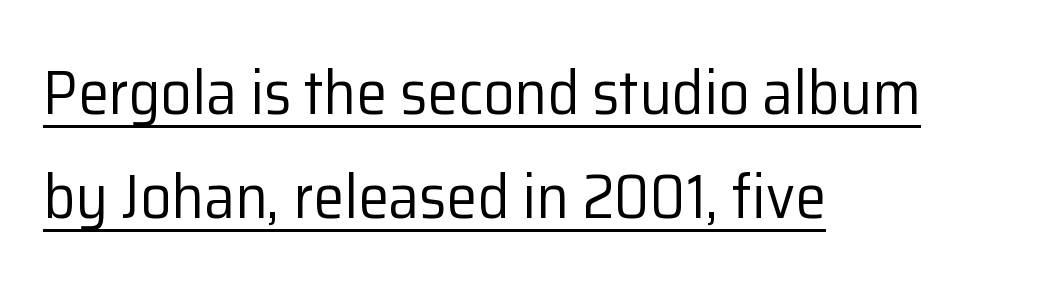
{"serif": "no", "italic": "no", "bold": "no", "weight": "regular", "width": "normal", "stroke_contrast": "low", "x_height": "medium", "monospaced": "no", "underline": "yes", "align": "left", "line_spacing": "normal", "line_spacing_ratio": 1.68, "letter_spacing": "normal", "letter_spacing_em": 0.0, "glyph_px": 62}
